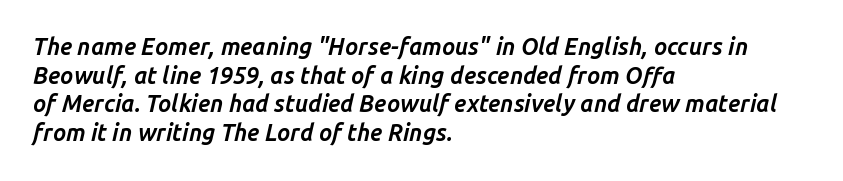
The horizontal fit of the characters is conventional and even. Anything drawn beneath the words? Only blank space. Heavy-handed strokes throughout: this text is bold. Honestly, the row spacing looks completely unremarkable. The ragged edge is on the right, which tells us the setting is flush left. Designer's note — italics engaged.
